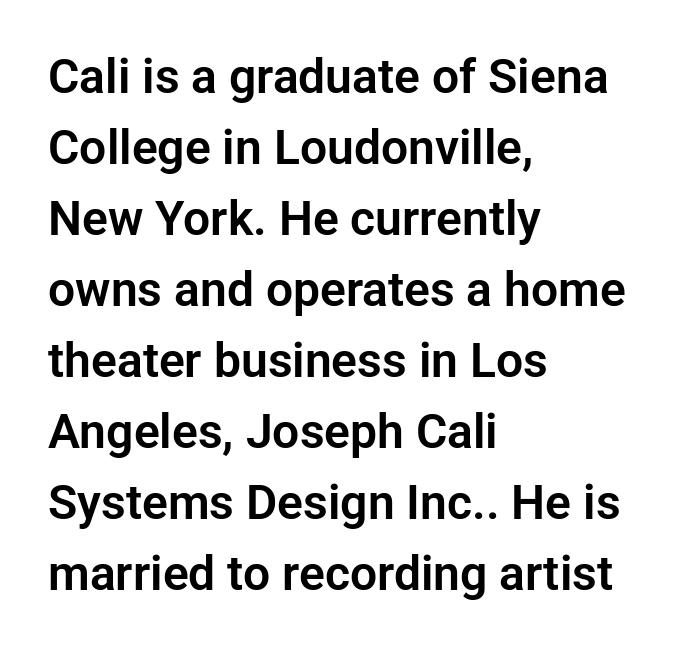
Anything drawn beneath the words? Only blank space. Between one letter and the next there's only the usual sliver of space. Look at the bottom of the vertical strokes: they stop flat, with no serifs. This sample keeps an unexceptional amount of space between lines. Caption: multi-line text, flush left, ragged right.
